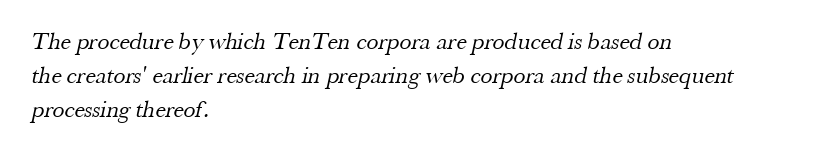
Summary of vertical rhythm: regular, with standard interline spacing. Notice how the passage keeps a crisp vertical edge on the left only. The weight tops out at a normal text grade. Nobody touched the tracking dial on this one.
